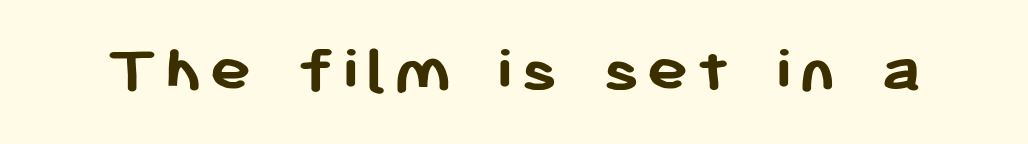
The passage shown is typed in a proportional face where columns would drift. The space directly below the letters is spotless. Is the type bold? Yes — the strokes are clearly thick and heavy. Grotesque or geometric, the face here clearly has no serifs. Posture: upright roman.
